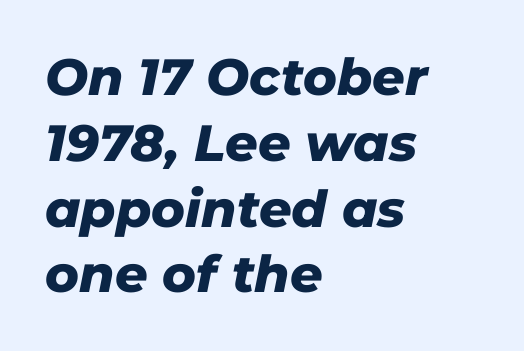
{"italic": "yes", "lean": "right", "slant_degrees": 11, "bold": "yes", "weight": "heavy", "width": "normal", "stroke_contrast": "low", "x_height": "medium", "monospaced": "no", "underline": "no", "align": "left", "line_spacing": "normal", "line_spacing_ratio": 1.29, "letter_spacing": "normal", "letter_spacing_em": 0.0, "glyph_px": 51}
